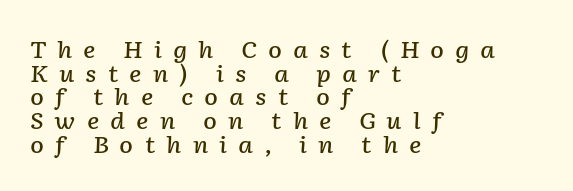
Q: Is the text bold? A: Semi-bold.
Q: Is the text italic (slanted)? A: Yes, it leans right by about 2 degrees.
Q: Is the text underlined? A: No.
Q: How is the paragraph aligned? A: Left-aligned.
Q: Is the spacing between letters normal or unusually wide? A: Unusually wide.
Q: Is the spacing between lines tight, normal or loose? A: Tight.
